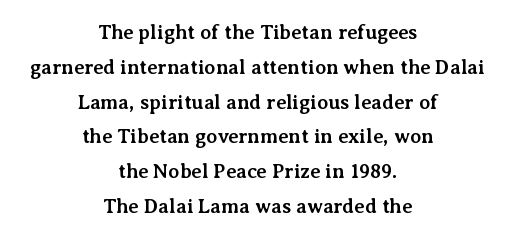
Q: Is the text bold? A: Yes.
Q: Is the text italic (slanted)? A: No, it is upright.
Q: Is the text underlined? A: No.
Q: How is the paragraph aligned? A: Centered.
Q: Is the spacing between letters normal or unusually wide? A: Normal.
